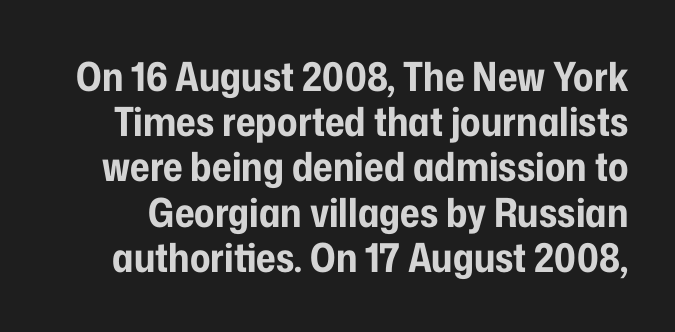
Clear beneath every line of the passage. Nothing unusual about the tracking: characters are spaced as the font intends. What's the leading like? Squeezed, with rows nearly overlapping. A roman cut, with each character standing at attention. Regarding serifs, this sample does without them.
